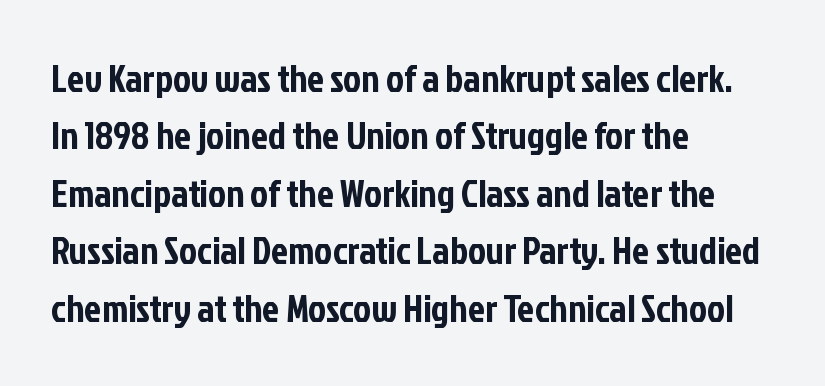
The image shows 38 px condensed sans-serif type, upright; set left-aligned, normal line spacing (1.51x), normal letter spacing, not underlined; low stroke contrast and a medium x-height.
